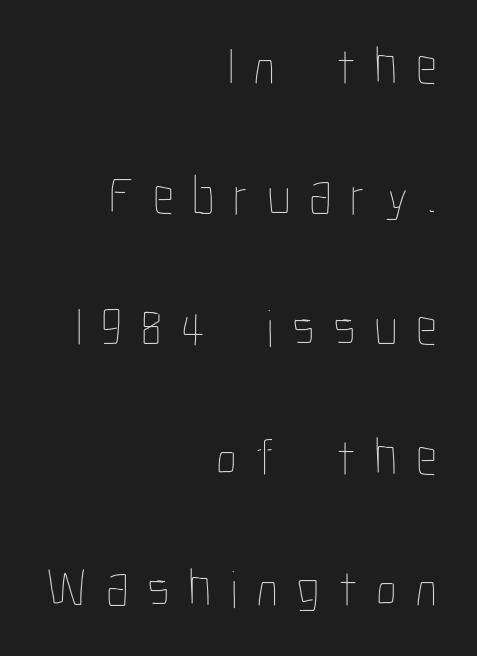
Q: Is the text bold? A: No.
Q: Is the text italic (slanted)? A: No, it is upright.
Q: Is the text underlined? A: No.
Q: How is the paragraph aligned? A: Right-aligned.
Q: Is the spacing between letters normal or unusually wide? A: Unusually wide.
Q: Is the spacing between lines tight, normal or loose? A: Loose.
Q: Width (condensed, normal, or wide)? A: Condensed.
Q: Stroke contrast? A: Low.
Q: x-height? A: Medium.
Q: Monospaced? A: No.
